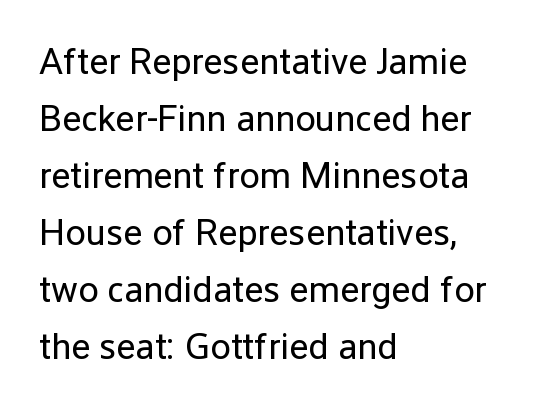
Q: Is the text bold? A: No.
Q: Is the text italic (slanted)? A: No, it is upright.
Q: Is the typeface a serif or a sans-serif typeface? A: Sans-serif.
Q: Is the text underlined? A: No.
Q: How is the paragraph aligned? A: Left-aligned.
Q: Is the spacing between letters normal or unusually wide? A: Normal.
Q: Is the spacing between lines tight, normal or loose? A: Normal.
Q: Width (condensed, normal, or wide)? A: Normal.
Q: Stroke contrast? A: Low.
Q: x-height? A: Medium.
Q: Monospaced? A: No.
